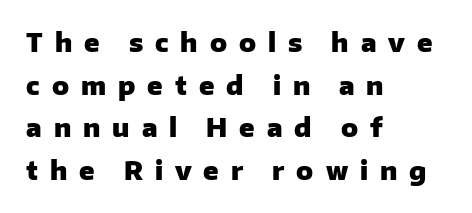
Q: Is the text bold? A: Yes.
Q: Is the text italic (slanted)? A: No, it is upright.
Q: Is the text underlined? A: No.
Q: How is the paragraph aligned? A: Left-aligned.
Q: Is the spacing between letters normal or unusually wide? A: Unusually wide.
